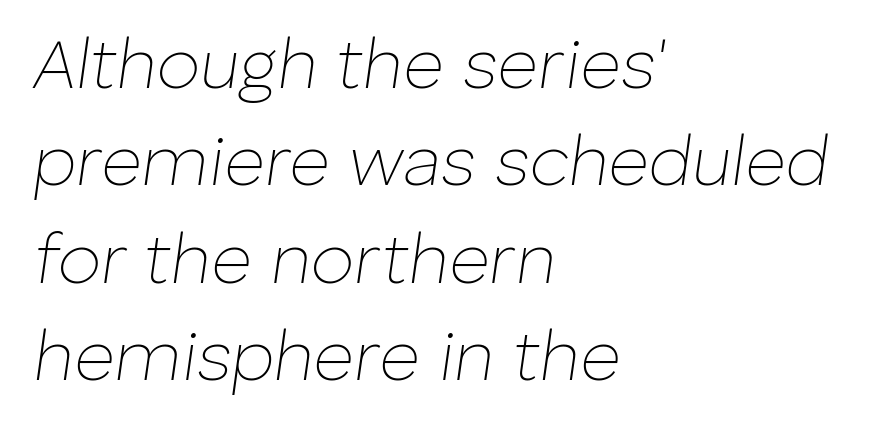
Q: Is the text bold? A: No.
Q: Is the text italic (slanted)? A: Yes, it leans right by about 8 degrees.
Q: Is the text underlined? A: No.
Q: How is the paragraph aligned? A: Left-aligned.
Q: Is the spacing between letters normal or unusually wide? A: Normal.
Q: Is the spacing between lines tight, normal or loose? A: Normal.
Q: Width (condensed, normal, or wide)? A: Normal.
Q: Stroke contrast? A: Low.
Q: x-height? A: Medium.
Q: Monospaced? A: No.
